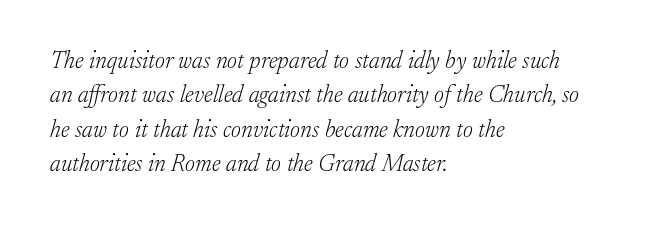
{"italic": "yes", "lean": "right", "slant_degrees": 17, "bold": "no", "underline": "no", "align": "left", "line_spacing": "normal", "line_spacing_ratio": 1.43, "letter_spacing": "normal", "letter_spacing_em": 0.0, "glyph_px": 24}
